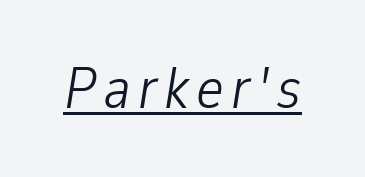
Q: Is the text bold? A: No.
Q: Is the text italic (slanted)? A: Yes, it leans right by about 9 degrees.
Q: Is the text underlined? A: Yes.
Q: Width (condensed, normal, or wide)? A: Condensed.
Q: Stroke contrast? A: Low.
Q: x-height? A: Medium.
Q: Monospaced? A: No.
